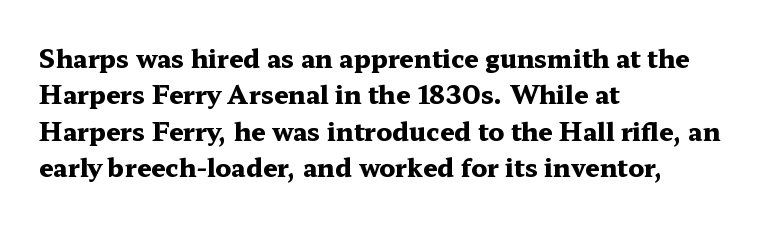
The image shows 25 px bold type, upright; set left-aligned, normal line spacing (1.46x), normal letter spacing, not underlined.
